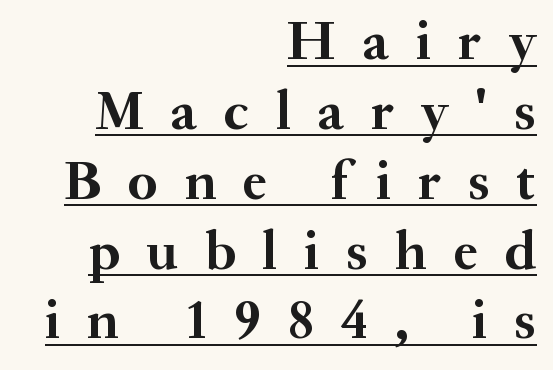
The image shows 55 px semibold serif type, upright; set right-aligned, normal line spacing (1.27x), unusually wide letter spacing (+0.49 em), underlined; medium stroke contrast and a small x-height.
